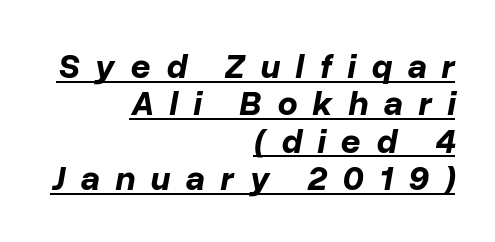
The image shows 35 px bold type, italic (leaning right); set right-aligned, tight line spacing (1.07x), unusually wide letter spacing (+0.44 em), underlined; low stroke contrast and a medium x-height.
